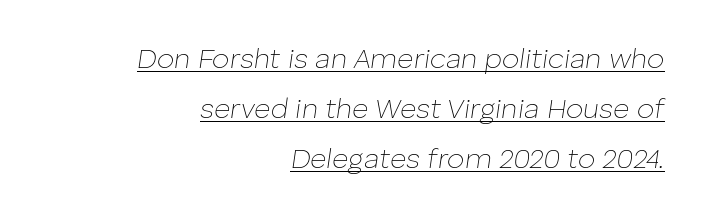
Q: Is the text bold? A: No.
Q: Is the text italic (slanted)? A: Yes, it leans right by about 8 degrees.
Q: Is the text underlined? A: Yes.
Q: How is the paragraph aligned? A: Right-aligned.
Q: Is the spacing between letters normal or unusually wide? A: Normal.
Q: Width (condensed, normal, or wide)? A: Normal.
Q: Stroke contrast? A: Low.
Q: x-height? A: Medium.
Q: Monospaced? A: No.
